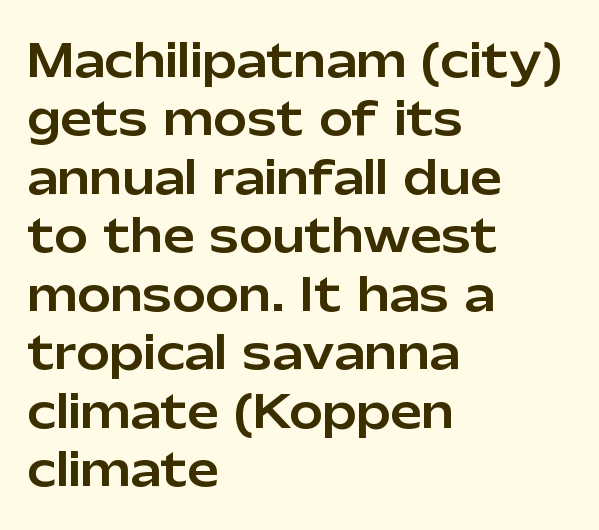
Q: Is the text italic (slanted)? A: No, it is upright.
Q: Is the typeface a serif or a sans-serif typeface? A: Sans-serif.
Q: Is the text underlined? A: No.
Q: How is the paragraph aligned? A: Left-aligned.
Q: Is the spacing between letters normal or unusually wide? A: Normal.
Q: Is the spacing between lines tight, normal or loose? A: Normal.
Q: Width (condensed, normal, or wide)? A: Normal.
Q: Stroke contrast? A: Low.
Q: x-height? A: Medium.
Q: Monospaced? A: No.
